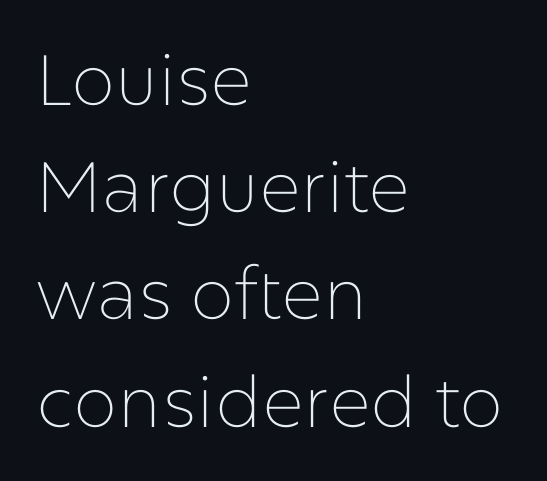
Vertically, the passage feels balanced, rows spaced as you'd expect. Glyph-to-glyph distance matches everyday printed text. Type style note: lacks serifs. Casual observation: everything's shoved over to the left.
